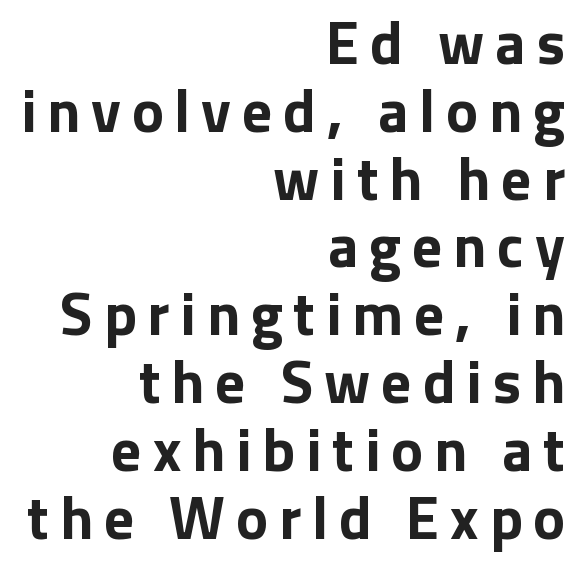
The image shows 60 px bold sans-serif type, upright; set right-aligned, tight line spacing (1.13x), not underlined; low stroke contrast and a medium x-height.
